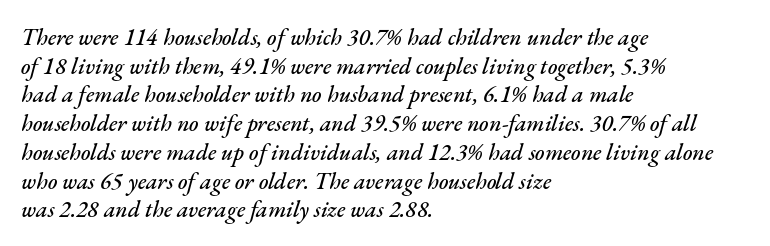
The image shows 23 px text type, italic (leaning right); set left-aligned, normal line spacing (1.25x), normal letter spacing, not underlined.
